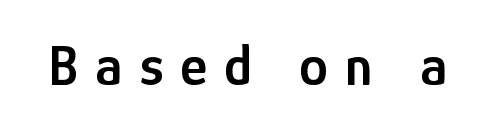
The image shows 58 px semibold, condensed sans-serif type, upright; set unusually wide letter spacing (+0.29 em), not underlined; low stroke contrast and a medium x-height.
